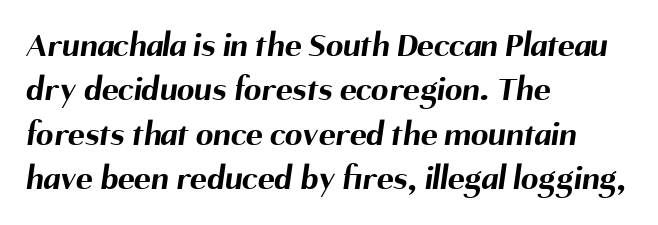
{"serif": "no", "bold": "yes", "weight": "bold", "width": "normal", "stroke_contrast": "medium", "x_height": "medium", "monospaced": "no", "underline": "no", "align": "left", "line_spacing": "normal", "line_spacing_ratio": 1.27, "letter_spacing": "normal", "letter_spacing_em": 0.0, "glyph_px": 35}
